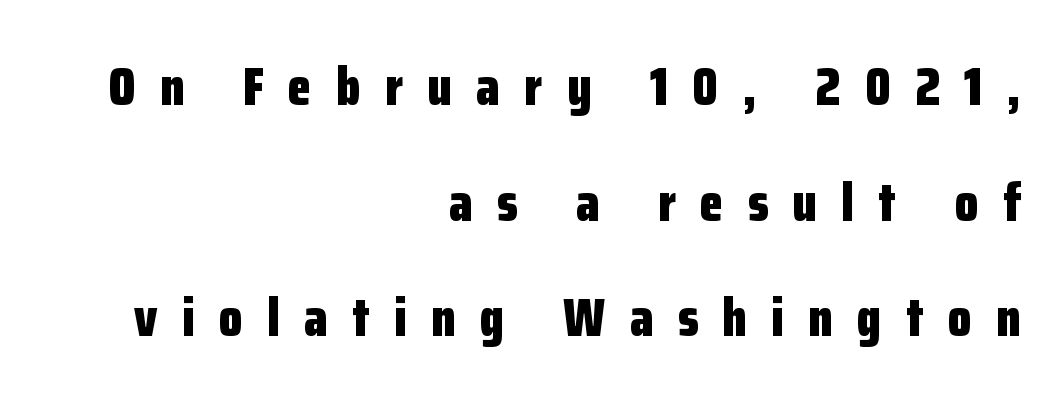
{"serif": "no", "italic": "no", "bold": "yes", "weight": "bold", "width": "condensed", "stroke_contrast": "low", "x_height": "medium", "monospaced": "no", "underline": "no", "align": "right", "line_spacing": "loose", "line_spacing_ratio": 2.14, "letter_spacing": "wide", "letter_spacing_em": 0.45, "glyph_px": 54}
